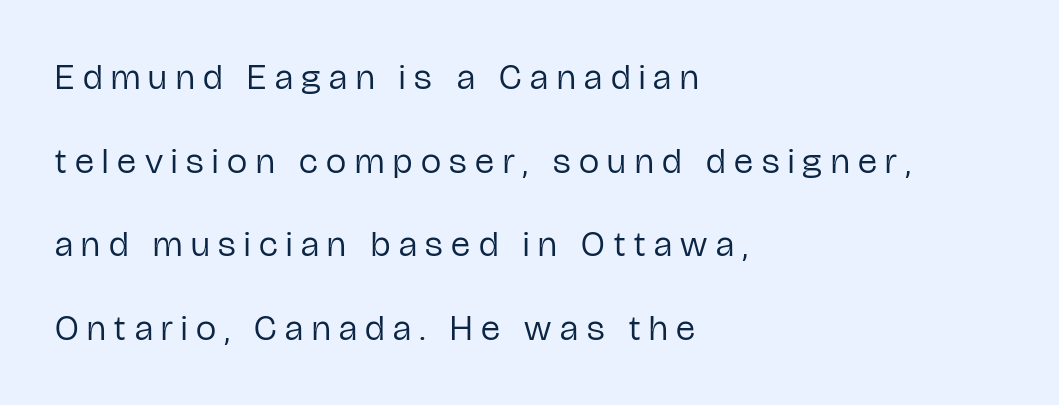
{"serif": "no", "italic": "no", "bold": "no", "weight": "regular", "width": "condensed", "stroke_contrast": "low", "x_height": "medium", "monospaced": "no", "underline": "no", "align": "left", "line_spacing": "loose", "line_spacing_ratio": 2.32, "letter_spacing": "wide", "letter_spacing_em": 0.24, "glyph_px": 36}
